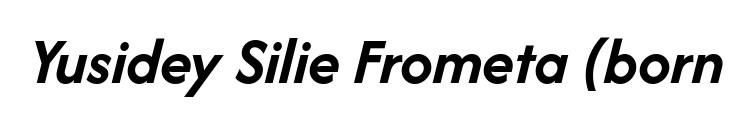
The image shows 66 px semibold type, italic (leaning right); set normal letter spacing, not underlined; low stroke contrast and a medium x-height.
